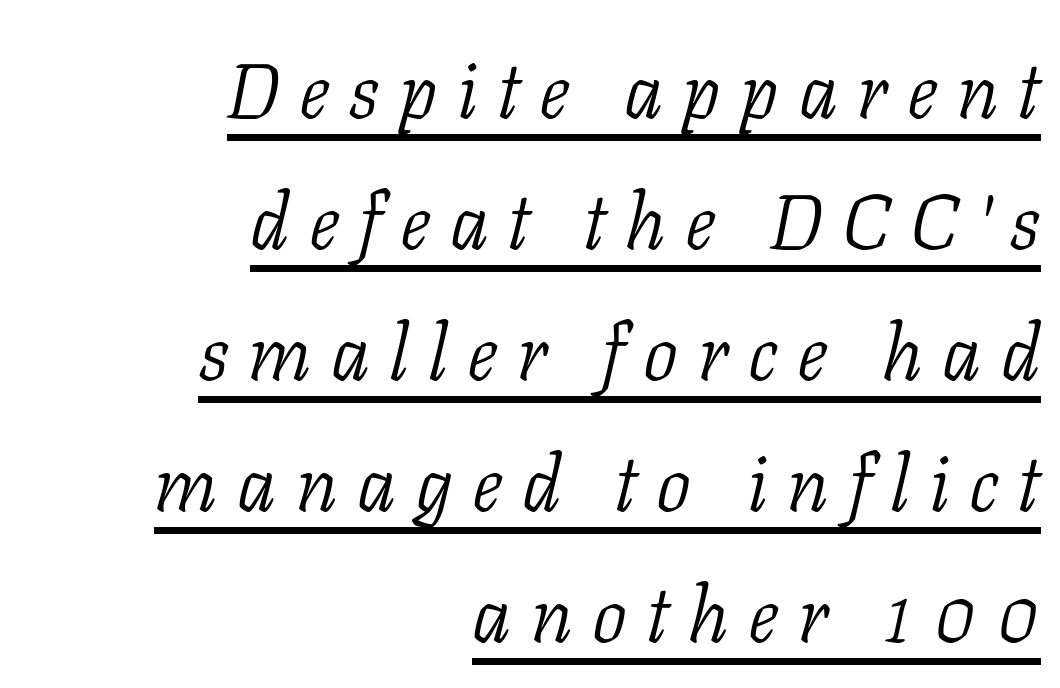
Caption: multi-line text, flush right, ragged left. Between one letter and the next there's a generous, obvious gap. The block of text has a typical density, with ordinary space between rows. Is this a fixed-width face? No — the glyphs have proportional, varying widths. Compared with a typical body face, this is equally light or lighter still.
